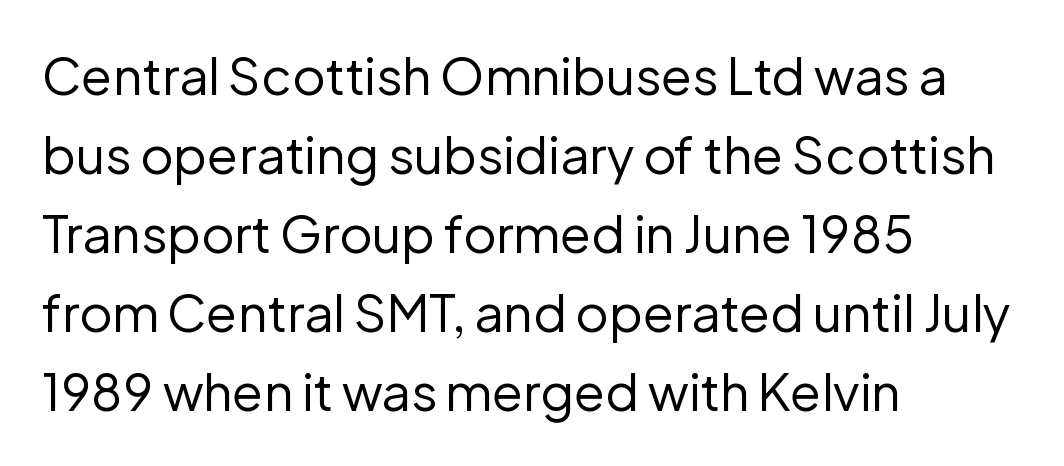
The passage shown has conventional tracking throughout. Where is the straight margin? On the left. Grotesque or geometric, the face here clearly has no serifs. One glance says typical: line gaps are just what's usual. The passage shown is typed in a proportional face where columns would drift. Check under the words: just untouched page.
